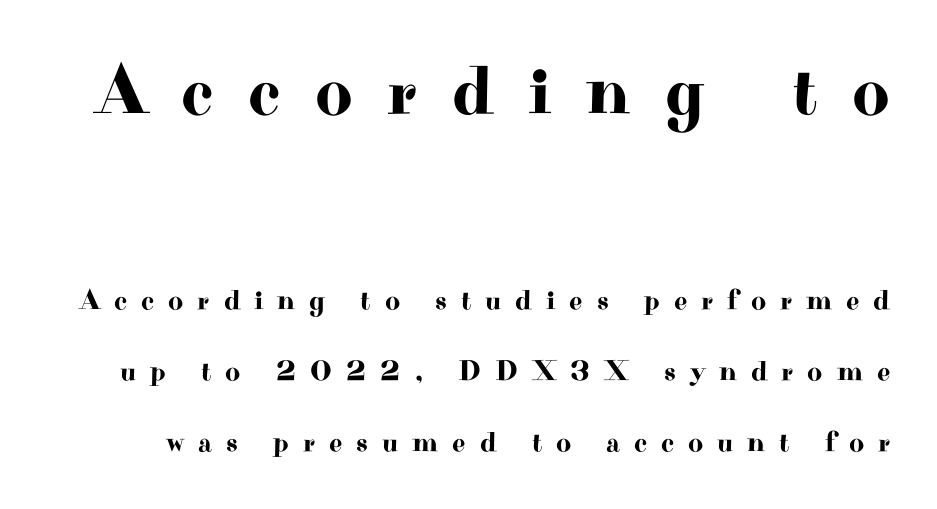
A great deal of white space separates one row of letters from the next. Caption: upper text group enlarged, lower text group reduced. Loose tracking; the words dissolve into strings of separated letters. Is this a fixed-width face? No — the glyphs have proportional, varying widths.
